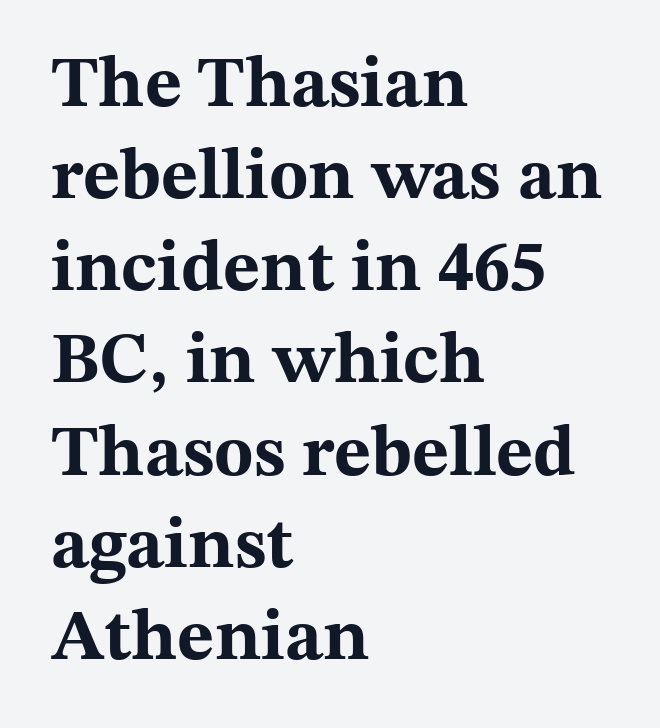
{"serif": "yes", "italic": "no", "bold": "yes", "weight": "bold", "width": "wide", "stroke_contrast": "medium", "x_height": "medium", "monospaced": "no", "underline": "no", "align": "left", "line_spacing": "normal", "line_spacing_ratio": 1.28, "letter_spacing": "normal", "letter_spacing_em": 0.0, "glyph_px": 72}
